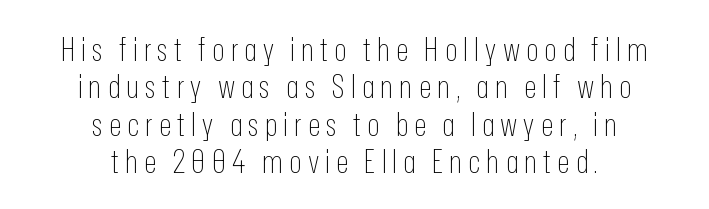
The image shows 33 px thin, condensed sans-serif type, upright; set centered, tight line spacing (1.13x), not underlined; low stroke contrast and a medium x-height.
